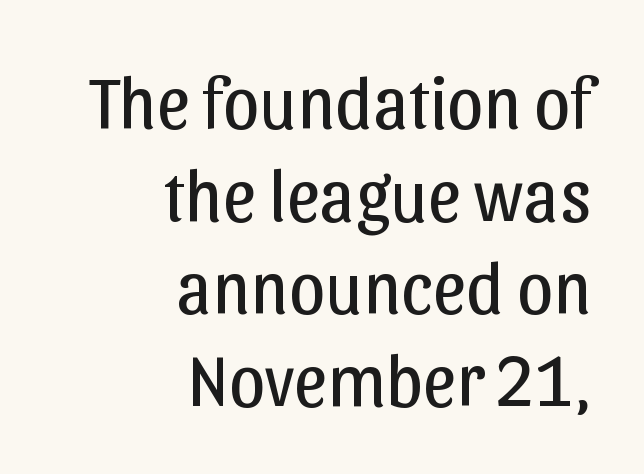
Q: Is the text bold? A: No.
Q: Is the text italic (slanted)? A: No, it is upright.
Q: Is the typeface a serif or a sans-serif typeface? A: Sans-serif.
Q: Is the text underlined? A: No.
Q: How is the paragraph aligned? A: Right-aligned.
Q: Is the spacing between letters normal or unusually wide? A: Normal.
Q: Is the spacing between lines tight, normal or loose? A: Normal.
Q: Width (condensed, normal, or wide)? A: Normal.
Q: Stroke contrast? A: Low.
Q: x-height? A: Medium.
Q: Monospaced? A: No.
